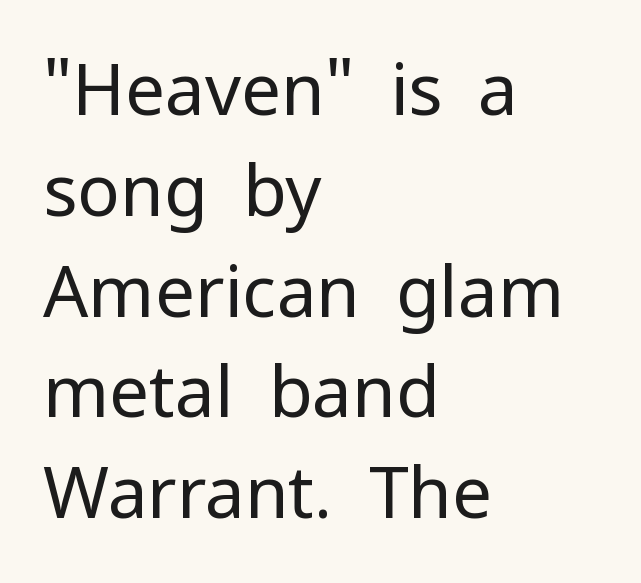
{"serif": "no", "italic": "no", "bold": "no", "weight": "regular", "width": "normal", "stroke_contrast": "low", "x_height": "medium", "monospaced": "no", "underline": "no", "align": "left", "line_spacing": "normal", "line_spacing_ratio": 1.42, "letter_spacing": "normal", "letter_spacing_em": 0.0, "glyph_px": 71}
